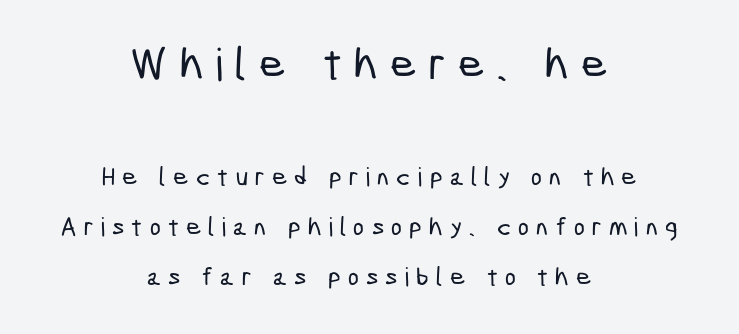
The image shows 45 px condensed sans-serif type; set centered, loose line spacing (1.92x), unusually wide letter spacing (+0.28 em), not underlined; the first (top) block is 1.73x larger; low stroke contrast and a medium x-height.
